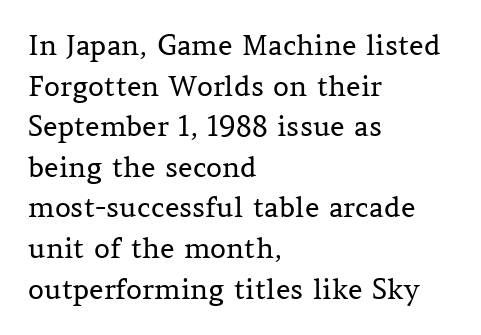
Horizontal alignment here is leftward, the default for most running prose. The type family on display is of the serif kind. Looks like regular typesetting: each glyph gets only the width it needs. The foot of each line stays bare and open. Style check: upright. Letters have the restrained weight of plain body copy at most.
